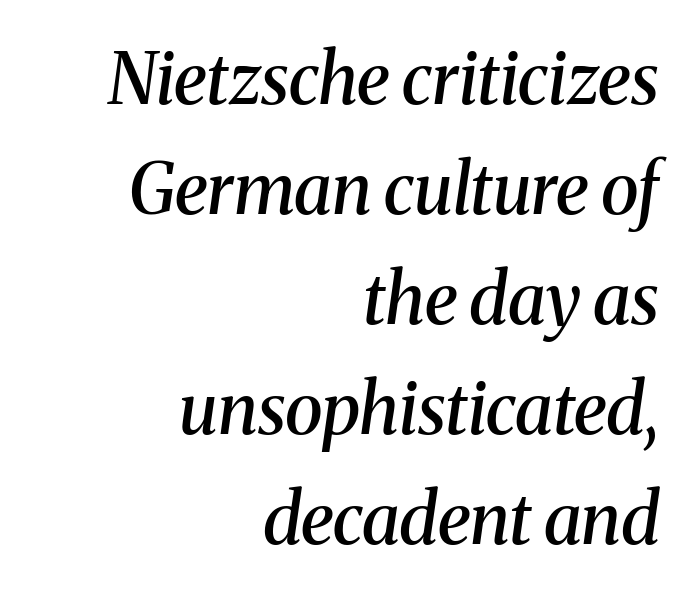
The letterforms sit shoulder to shoulder at normal distance. Character widths vary here, with narrow letters taking less room than wide ones. Font category for this specimen: serif. This rendering uses right alignment, leaving the left contour irregular.
